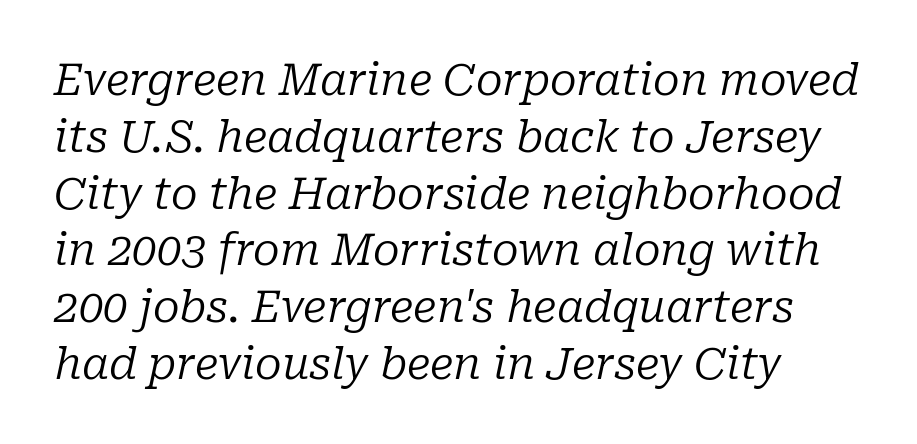
{"serif": "yes", "italic": "yes", "lean": "right", "slant_degrees": 10, "bold": "no", "weight": "regular", "width": "normal", "stroke_contrast": "low", "x_height": "medium", "monospaced": "no", "underline": "no", "align": "left", "line_spacing": "normal", "line_spacing_ratio": 1.29, "letter_spacing": "normal", "letter_spacing_em": 0.0, "glyph_px": 44}
